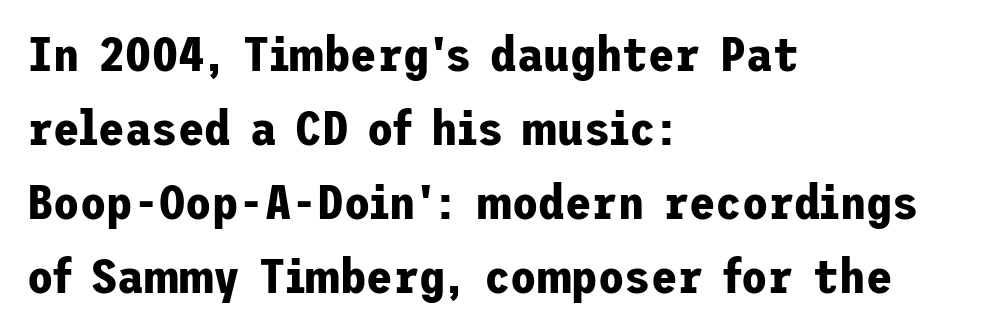
The image shows 48 px bold sans-serif type, upright; set left-aligned, normal line spacing (1.54x), normal letter spacing, not underlined; low stroke contrast and a medium x-height.
